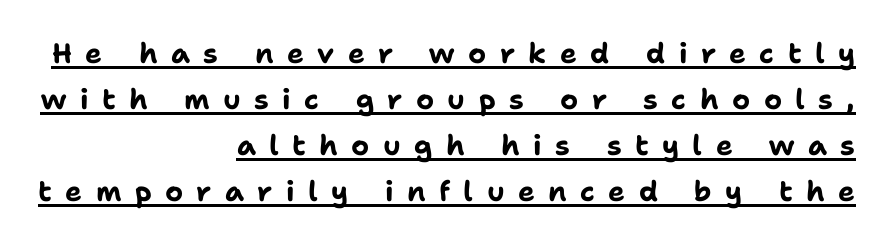
{"serif": "no", "italic": "no", "bold": "yes", "weight": "bold", "width": "normal", "stroke_contrast": "low", "x_height": "medium", "monospaced": "no", "underline": "yes", "align": "right", "line_spacing": "normal", "line_spacing_ratio": 1.64, "letter_spacing": "wide", "letter_spacing_em": 0.48, "glyph_px": 28}
